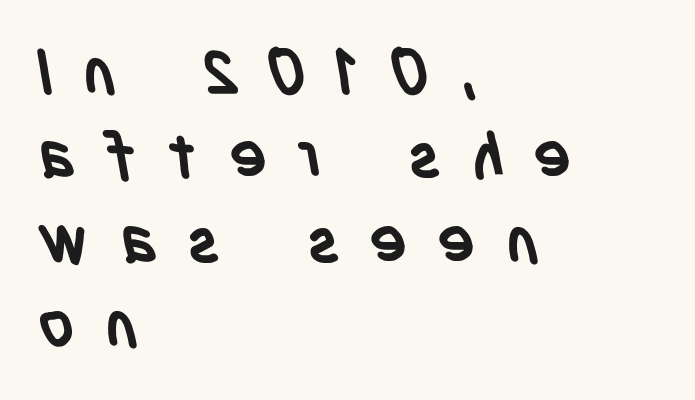
The image shows 63 px semibold, condensed sans-serif type; set left-aligned, normal line spacing (1.34x), unusually wide letter spacing (+0.47 em), not underlined; low stroke contrast and a large x-height.
